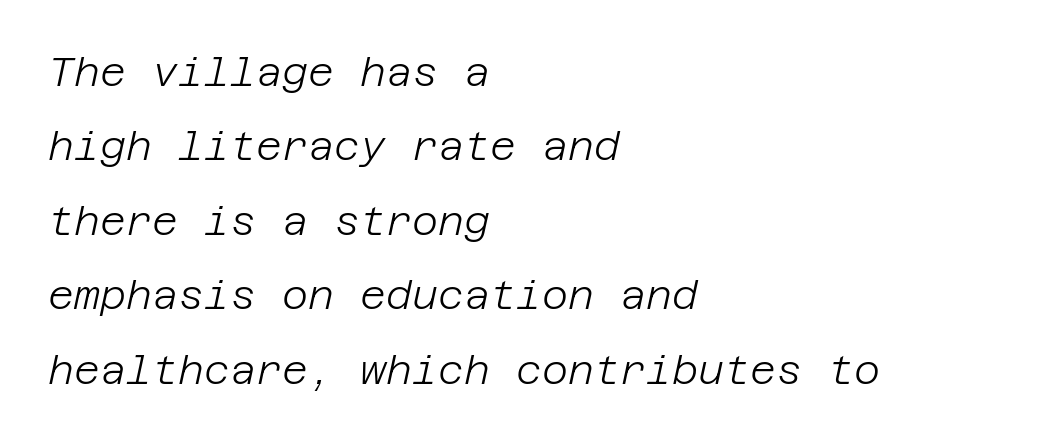
Q: Is the text bold? A: No.
Q: Is the text italic (slanted)? A: Yes, it leans right by about 12 degrees.
Q: Is the text underlined? A: No.
Q: How is the paragraph aligned? A: Left-aligned.
Q: Is the spacing between letters normal or unusually wide? A: Normal.
Q: Width (condensed, normal, or wide)? A: Normal.
Q: Stroke contrast? A: Low.
Q: x-height? A: Large.
